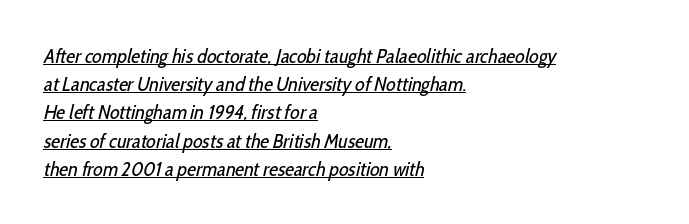
Q: Is the text bold? A: No.
Q: Is the text underlined? A: Yes.
Q: How is the paragraph aligned? A: Left-aligned.
Q: Is the spacing between letters normal or unusually wide? A: Normal.
Q: Is the spacing between lines tight, normal or loose? A: Normal.
